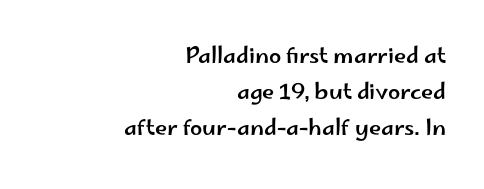
Unmarked baselines from the first word to the last. The passage is arranged like a letterhead date or caption credit — flush right. The lettering holds an erect, upright posture throughout. Horizontal bands of white between lines are of average thickness.
